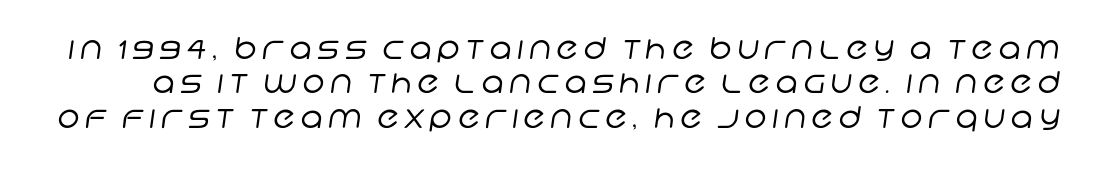
This reads as an unemphasized weight, regular at the heaviest. The designer dialed line spacing down below the default. A clean baseline with only descenders dipping below it. A typesetter would call this proportional, since set widths differ per character.
